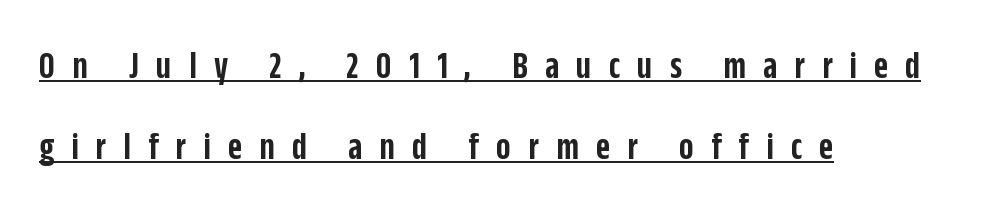
{"serif": "no", "italic": "no", "bold": "semi", "weight": "semibold", "width": "condensed", "stroke_contrast": "low", "x_height": "large", "monospaced": "no", "underline": "yes", "align": "left", "line_spacing": "loose", "line_spacing_ratio": 2.07, "letter_spacing": "wide", "letter_spacing_em": 0.44, "glyph_px": 39}
